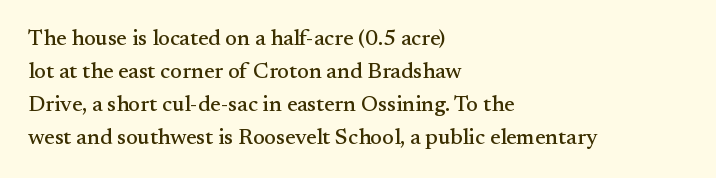
A clean baseline with only descenders dipping below it. Standard letterfit; no display-style spreading of the glyphs. Notice how descenders clear the ascenders below comfortably — that's standard leading. It's the straight-up-and-down kind of type. Does the copy run flush right? No — it runs flush left.
